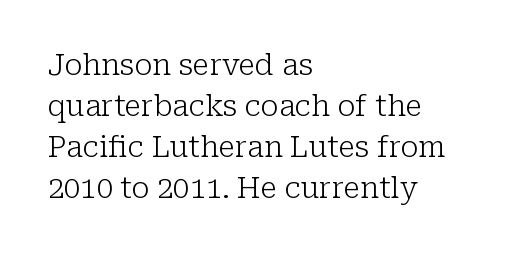
Q: Is the text bold? A: No.
Q: Is the text italic (slanted)? A: No, it is upright.
Q: Is the typeface a serif or a sans-serif typeface? A: Serif.
Q: Is the text underlined? A: No.
Q: How is the paragraph aligned? A: Left-aligned.
Q: Is the spacing between letters normal or unusually wide? A: Normal.
Q: Is the spacing between lines tight, normal or loose? A: Normal.
Q: Width (condensed, normal, or wide)? A: Normal.
Q: Stroke contrast? A: Low.
Q: x-height? A: Medium.
Q: Monospaced? A: No.
